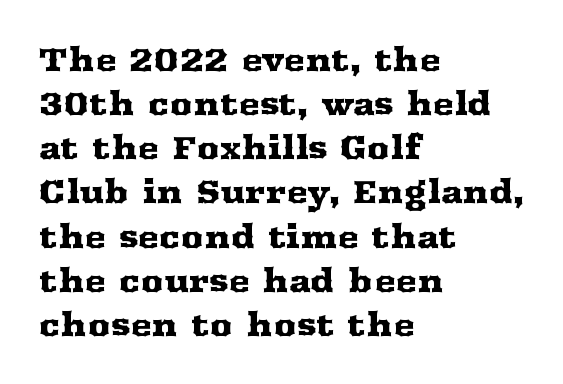
{"serif": "yes", "italic": "no", "width": "wide", "stroke_contrast": "medium", "x_height": "medium", "monospaced": "no", "underline": "no", "align": "left", "line_spacing": "normal", "line_spacing_ratio": 1.38, "letter_spacing": "normal", "letter_spacing_em": 0.0, "glyph_px": 32}
